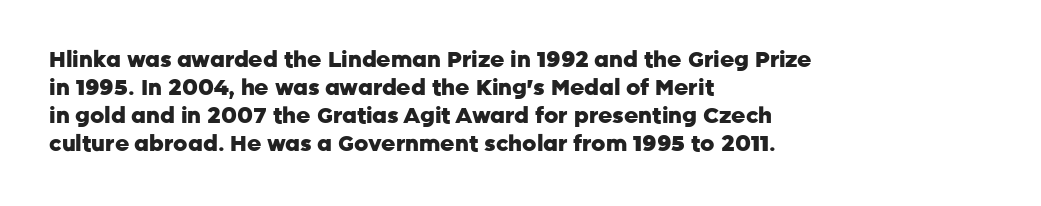
{"italic": "no", "bold": "yes", "underline": "no", "align": "left", "line_spacing": "normal", "line_spacing_ratio": 1.28, "letter_spacing": "normal", "letter_spacing_em": 0.0, "glyph_px": 22}
